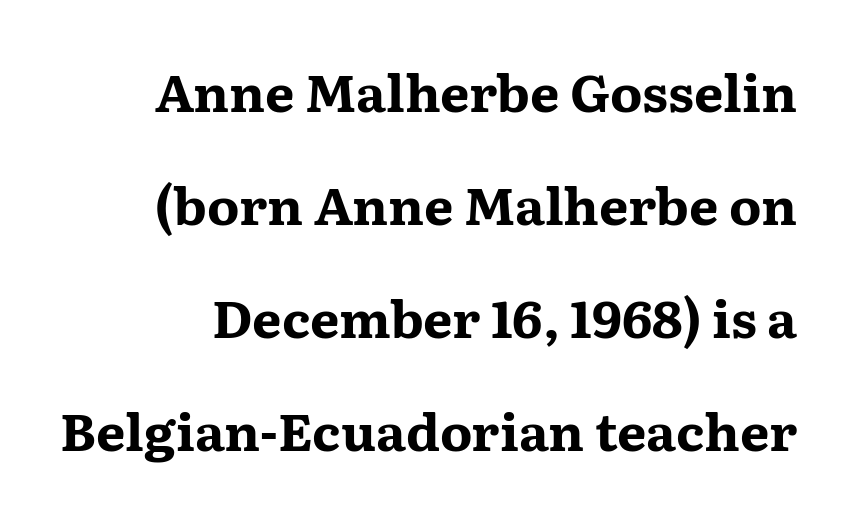
Regarding leading, the lines here are spaced well apart. The type sits square on the baseline with zero lean. A dark, heavy texture on the line: the type is bold. A bare baseline throughout the passage. There is no visible air inserted between adjacent glyphs.
